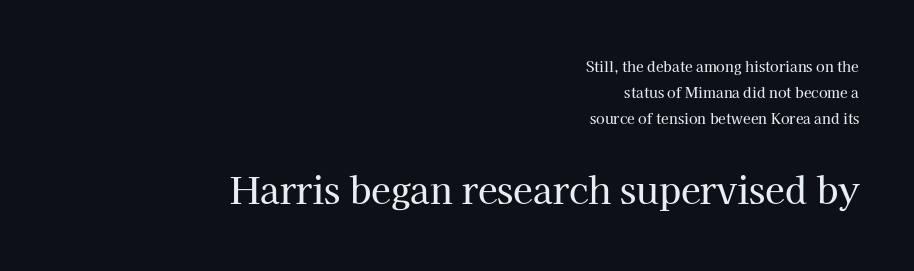
The image shows 36 px serif type, upright; set right-aligned, line spacing 1.87x, normal letter spacing, not underlined; the second (bottom) block is 2.57x larger; high stroke contrast and a medium x-height.
